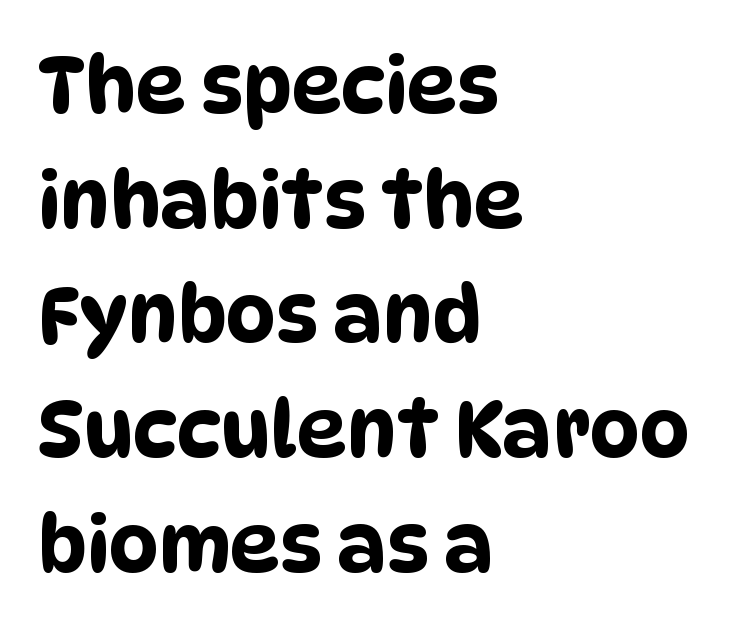
{"serif": "no", "width": "condensed", "stroke_contrast": "low", "x_height": "large", "monospaced": "no", "underline": "no", "align": "left", "line_spacing": "normal", "line_spacing_ratio": 1.47, "letter_spacing": "normal", "letter_spacing_em": 0.0, "glyph_px": 78}
